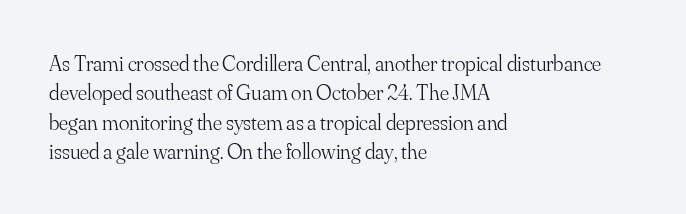
{"italic": "no", "bold": "no", "underline": "no", "align": "left", "line_spacing": "normal", "line_spacing_ratio": 1.33, "letter_spacing": "normal", "letter_spacing_em": 0.0, "glyph_px": 22}
